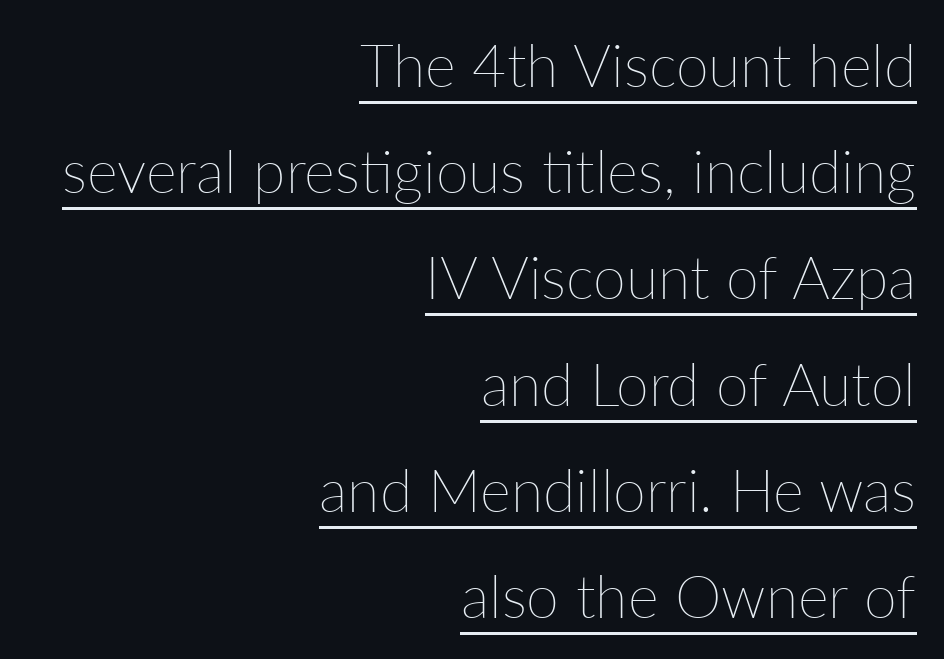
A student would call this right alignment; a typographer would say flush right, rag left. The gaps between neighbouring characters are ordinary and unremarkable. This sample has the flowing, uneven cadence of proportional lettering. The typeface has the unassuming heft of standard copy or less. The letters stand straight up with perfectly vertical stems.
